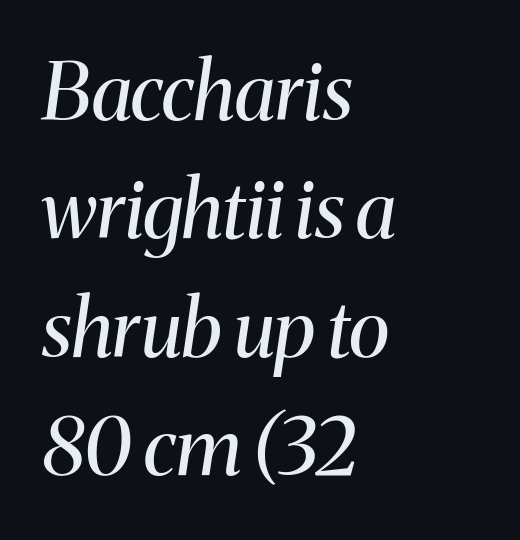
Q: Is the text bold? A: No.
Q: Is the text italic (slanted)? A: Yes, it leans right by about 8 degrees.
Q: Is the typeface a serif or a sans-serif typeface? A: Serif.
Q: Is the text underlined? A: No.
Q: How is the paragraph aligned? A: Left-aligned.
Q: Is the spacing between letters normal or unusually wide? A: Normal.
Q: Is the spacing between lines tight, normal or loose? A: Normal.
Q: Width (condensed, normal, or wide)? A: Normal.
Q: Stroke contrast? A: Medium.
Q: x-height? A: Medium.
Q: Monospaced? A: No.
